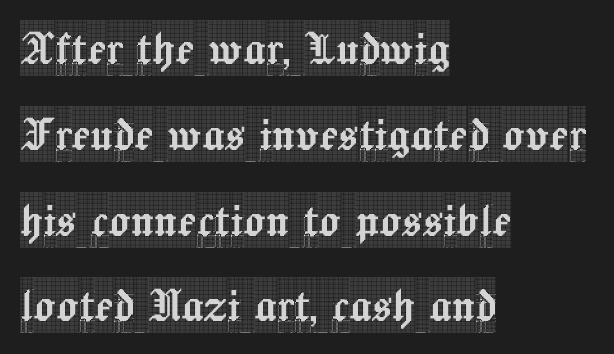
{"serif": "yes", "italic": "no", "width": "condensed", "x_height": "large", "monospaced": "no", "underline": "no", "align": "left", "line_spacing": "normal", "line_spacing_ratio": 1.56, "letter_spacing": "normal", "letter_spacing_em": 0.0, "glyph_px": 55}
